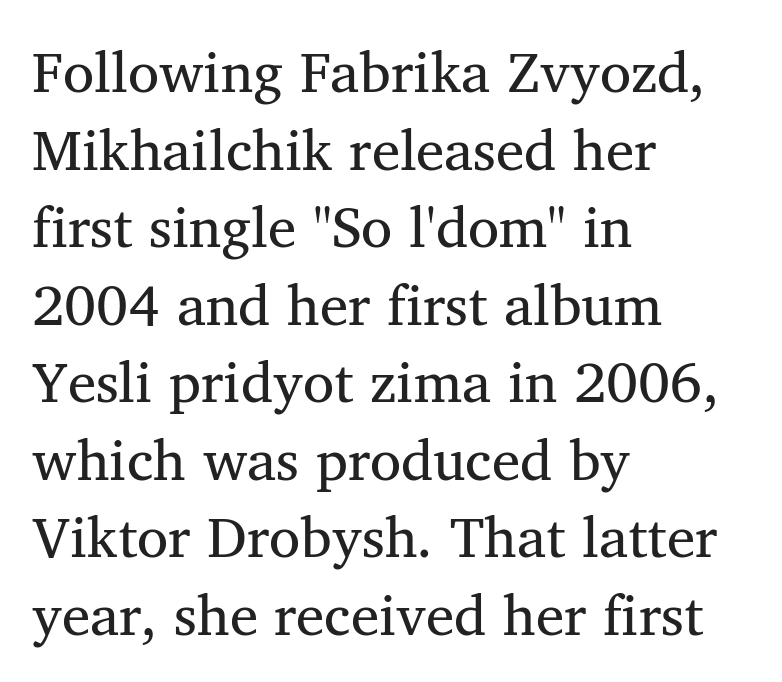
{"serif": "yes", "italic": "no", "bold": "no", "weight": "regular", "width": "normal", "stroke_contrast": "medium", "x_height": "medium", "monospaced": "no", "underline": "no", "align": "left", "line_spacing": "normal", "line_spacing_ratio": 1.36, "letter_spacing": "normal", "letter_spacing_em": 0.0, "glyph_px": 57}
